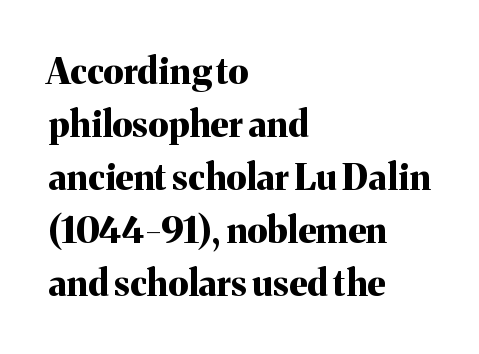
The image shows 36 px bold serif type, upright; set left-aligned, normal line spacing (1.47x), normal letter spacing, not underlined; medium stroke contrast and a medium x-height.
